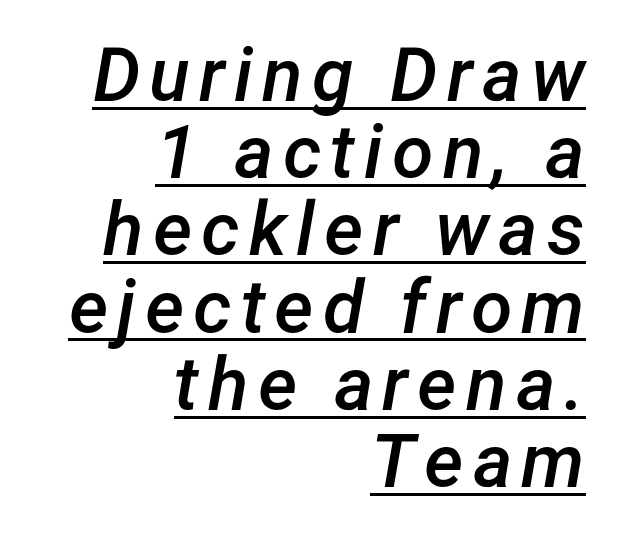
The image shows 75 px semibold type, italic (leaning right); set right-aligned, tight line spacing (1.03x), underlined; low stroke contrast and a medium x-height.
